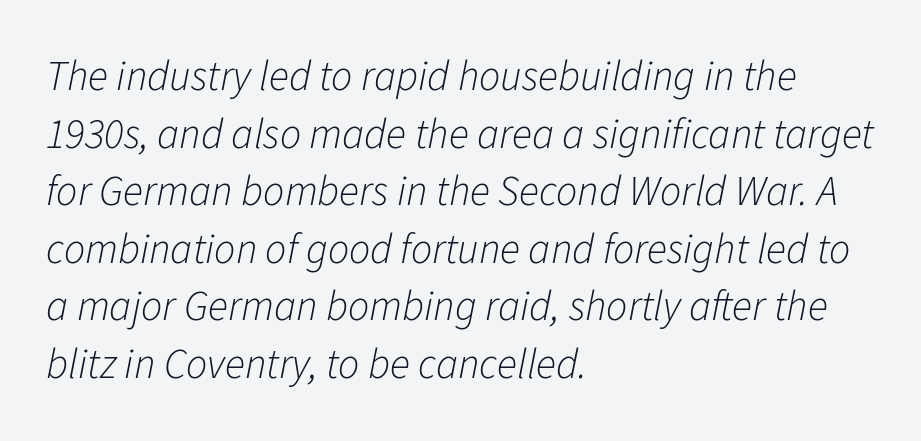
The image shows 42 px light type, italic (leaning right); set left-aligned, normal line spacing (1.37x), normal letter spacing, not underlined; low stroke contrast and a medium x-height.
